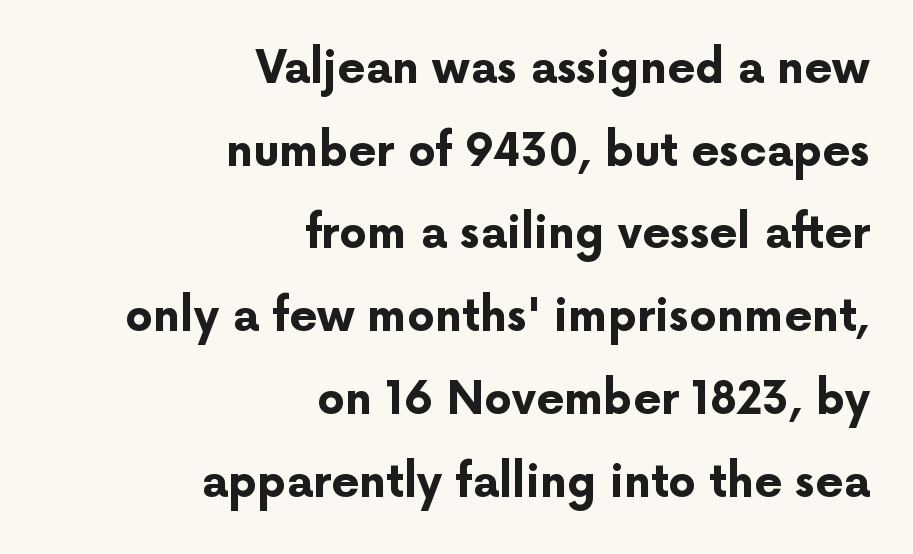
The image shows 44 px bold sans-serif type, upright; set right-aligned, line spacing 1.88x, normal letter spacing, not underlined; low stroke contrast and a medium x-height.
